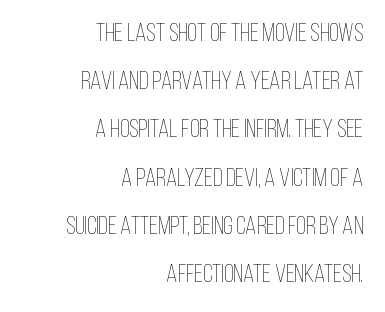
The rag falls on the left side of this text block. Students, note that the glyphs here touch the page at normal intervals. The axis of the letterforms is exactly vertical. The lines are spread far apart with generous leading. Descenders hang freely into open space. Is the stroke heavy? The answer is a plain regular-or-lighter.
